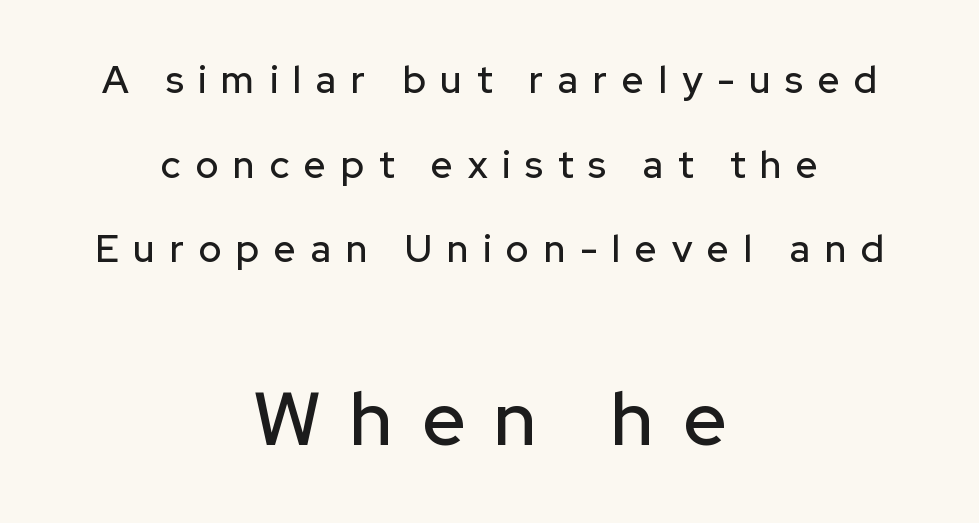
Q: Is the text italic (slanted)? A: No, it is upright.
Q: Is the typeface a serif or a sans-serif typeface? A: Sans-serif.
Q: Is the text underlined? A: No.
Q: How is the paragraph aligned? A: Centered.
Q: Is the spacing between letters normal or unusually wide? A: Unusually wide.
Q: Is the spacing between lines tight, normal or loose? A: Loose.
Q: Which block of text is set in a larger size, the first (top) or the second (bottom)? A: The second (bottom) one.
Q: Width (condensed, normal, or wide)? A: Normal.
Q: Stroke contrast? A: Low.
Q: x-height? A: Medium.
Q: Monospaced? A: No.
